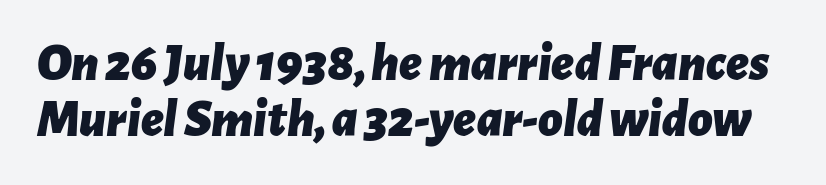
Plain, unruled lines of type. Nobody touched the tracking dial on this one. Do the characters align in a grid? No, the font is proportional. Notice how thick the strokes are: this is what a full bold looks like.
